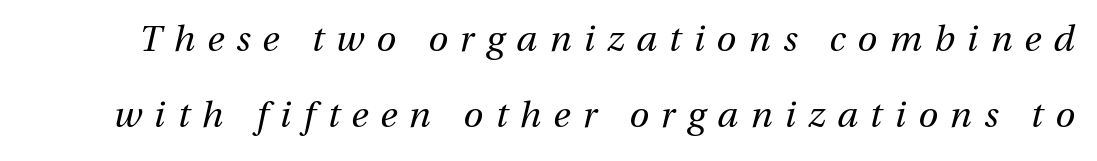
Q: Is the text bold? A: No.
Q: Is the text italic (slanted)? A: Yes, it leans right by about 13 degrees.
Q: Is the text underlined? A: No.
Q: Is the spacing between letters normal or unusually wide? A: Unusually wide.
Q: Is the spacing between lines tight, normal or loose? A: Loose.
Q: Width (condensed, normal, or wide)? A: Normal.
Q: Stroke contrast? A: Medium.
Q: x-height? A: Medium.
Q: Monospaced? A: No.
